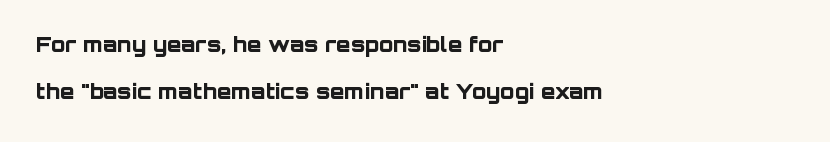
The image shows 21 px bold type, upright; set left-aligned, loose line spacing (2.25x), normal letter spacing, not underlined.
